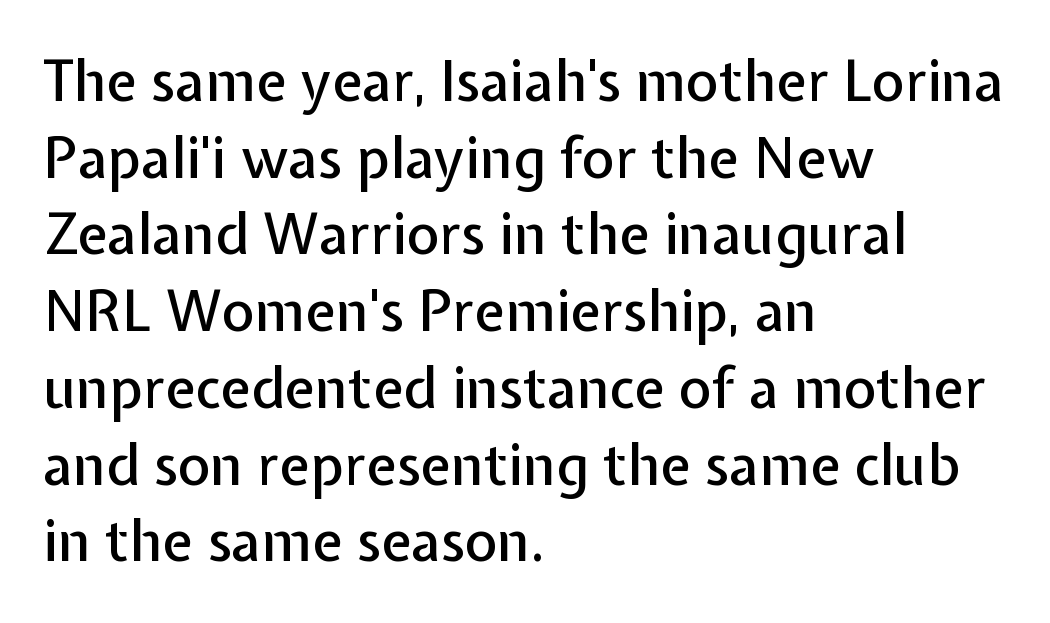
Q: Is the text italic (slanted)? A: No, it is upright.
Q: Is the typeface a serif or a sans-serif typeface? A: Sans-serif.
Q: Is the text underlined? A: No.
Q: How is the paragraph aligned? A: Left-aligned.
Q: Is the spacing between letters normal or unusually wide? A: Normal.
Q: Is the spacing between lines tight, normal or loose? A: Normal.
Q: Width (condensed, normal, or wide)? A: Normal.
Q: Stroke contrast? A: Low.
Q: x-height? A: Medium.
Q: Monospaced? A: No.
